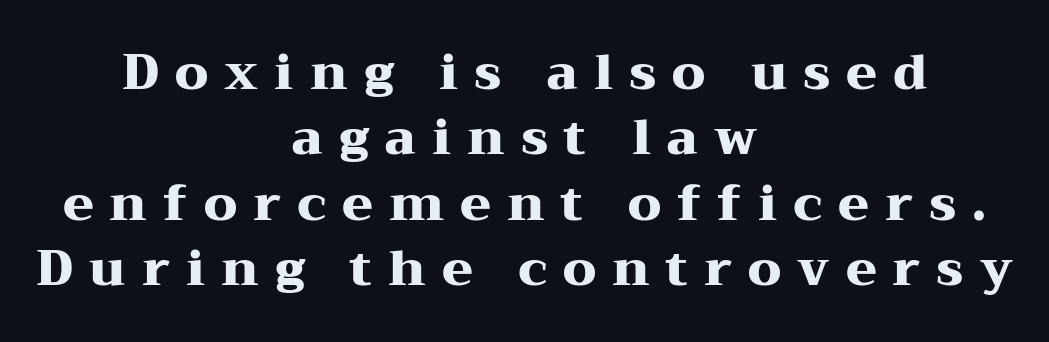
{"serif": "yes", "italic": "no", "bold": "yes", "weight": "heavy", "width": "wide", "stroke_contrast": "medium", "x_height": "medium", "monospaced": "no", "underline": "no", "align": "center", "line_spacing": "normal", "line_spacing_ratio": 1.31, "letter_spacing": "wide", "letter_spacing_em": 0.32, "glyph_px": 50}
